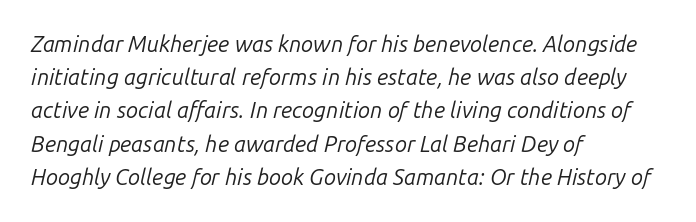
Q: Is the text bold? A: No.
Q: Is the text italic (slanted)? A: Yes, it leans right by about 14 degrees.
Q: Is the text underlined? A: No.
Q: How is the paragraph aligned? A: Left-aligned.
Q: Is the spacing between letters normal or unusually wide? A: Normal.
Q: Is the spacing between lines tight, normal or loose? A: Normal.
